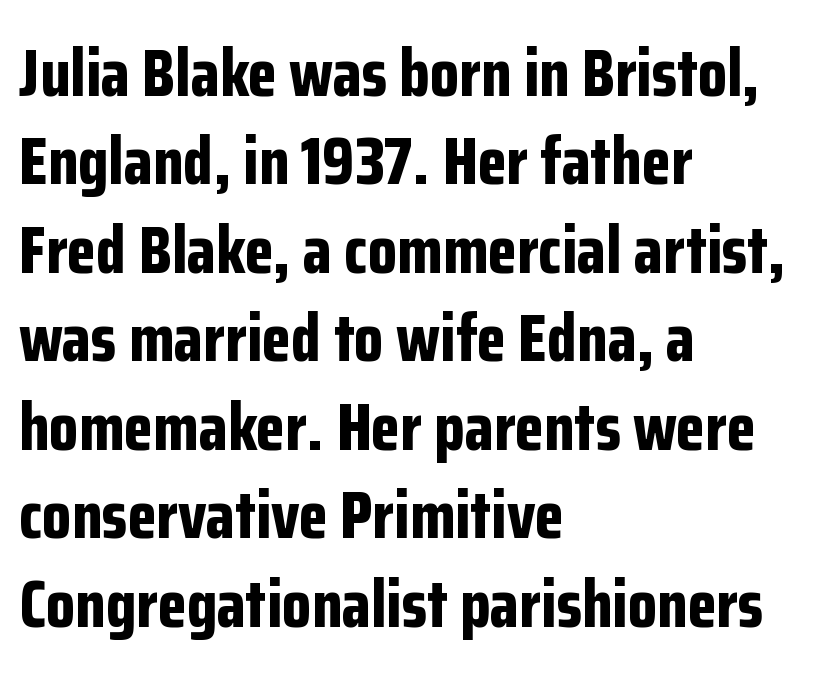
{"serif": "no", "italic": "no", "bold": "yes", "weight": "bold", "width": "condensed", "stroke_contrast": "low", "x_height": "medium", "monospaced": "no", "underline": "no", "align": "left", "line_spacing": "normal", "line_spacing_ratio": 1.32, "letter_spacing": "normal", "letter_spacing_em": 0.0, "glyph_px": 67}
